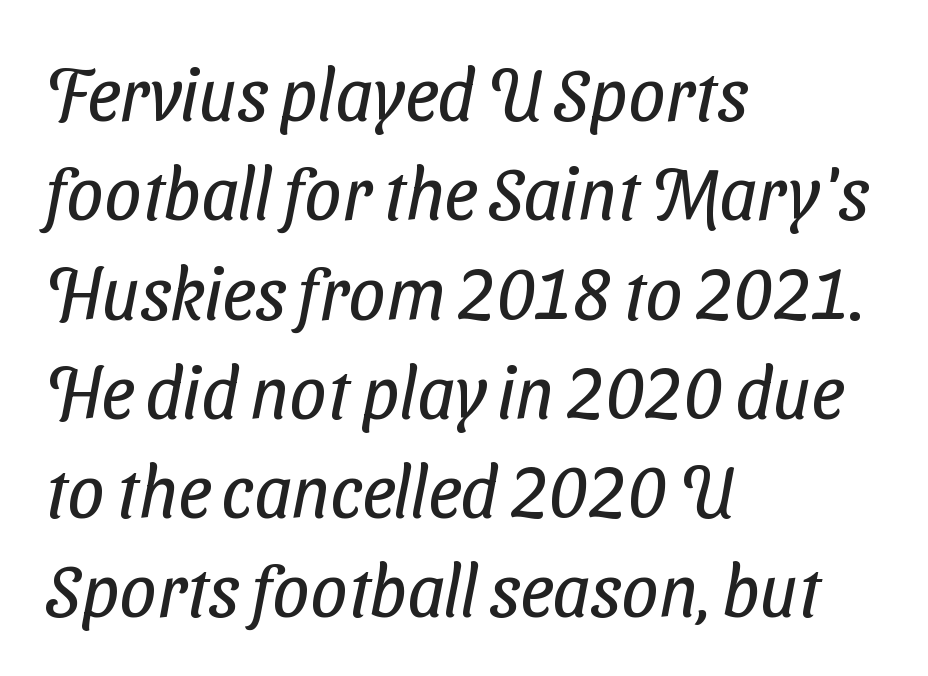
{"serif": "no", "bold": "no", "weight": "regular", "width": "condensed", "stroke_contrast": "low", "x_height": "medium", "monospaced": "no", "underline": "no", "align": "left", "line_spacing": "normal", "line_spacing_ratio": 1.36, "letter_spacing": "normal", "letter_spacing_em": 0.0, "glyph_px": 73}
